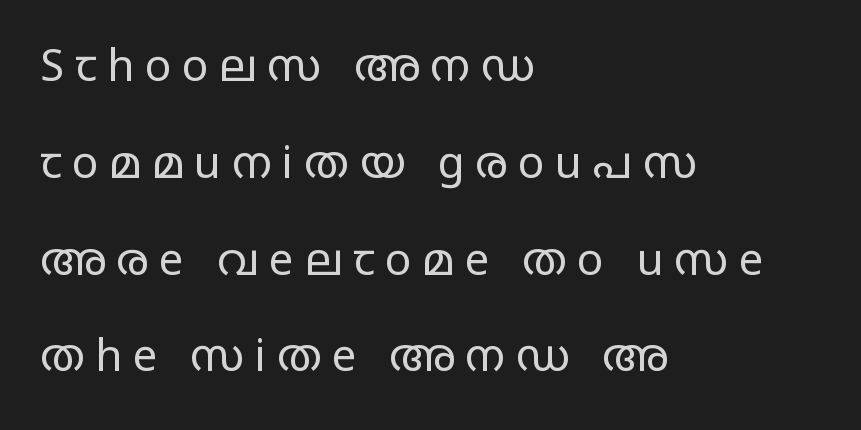
{"serif": "no", "italic": "no", "bold": "no", "weight": "regular", "width": "wide", "stroke_contrast": "low", "x_height": "large", "monospaced": "no", "underline": "no", "align": "left", "line_spacing": "loose", "line_spacing_ratio": 2.2, "letter_spacing": "wide", "letter_spacing_em": 0.24, "glyph_px": 44}
